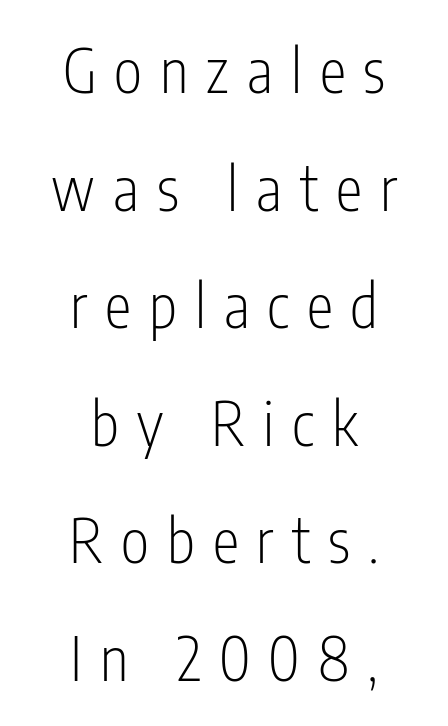
Is there much room between lines? Yes — plenty of vertical air separates them. The tracking reads as deliberately expanded to a designer's eye. The passage shown is typeset with a sans-serif family. Quick note: not italic, upright. Underlining? Definitely not there. The rendering uses natural spacing where letterforms have individual widths.
